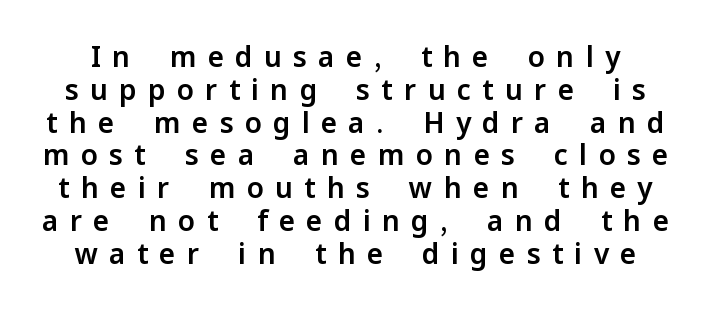
The image shows 28 px sans-serif type, upright; set line spacing 1.17x, unusually wide letter spacing (+0.4 em), not underlined; low stroke contrast and a medium x-height.
